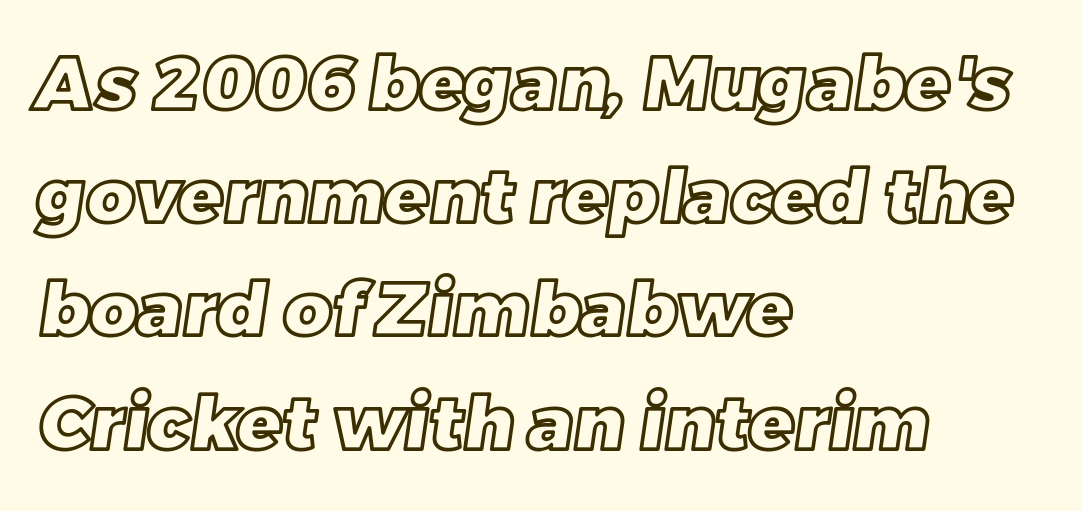
{"width": "normal", "x_height": "large", "monospaced": "no", "underline": "no", "align": "left", "line_spacing": "normal", "line_spacing_ratio": 1.53, "letter_spacing": "normal", "letter_spacing_em": 0.0, "glyph_px": 74}
